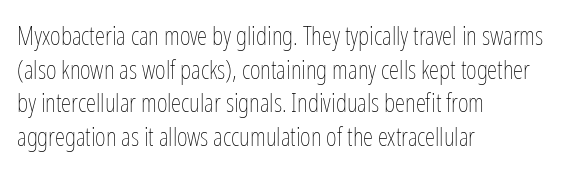
Q: Is the text bold? A: No.
Q: Is the text italic (slanted)? A: No, it is upright.
Q: Is the text underlined? A: No.
Q: How is the paragraph aligned? A: Left-aligned.
Q: Is the spacing between letters normal or unusually wide? A: Normal.
Q: Is the spacing between lines tight, normal or loose? A: Normal.
